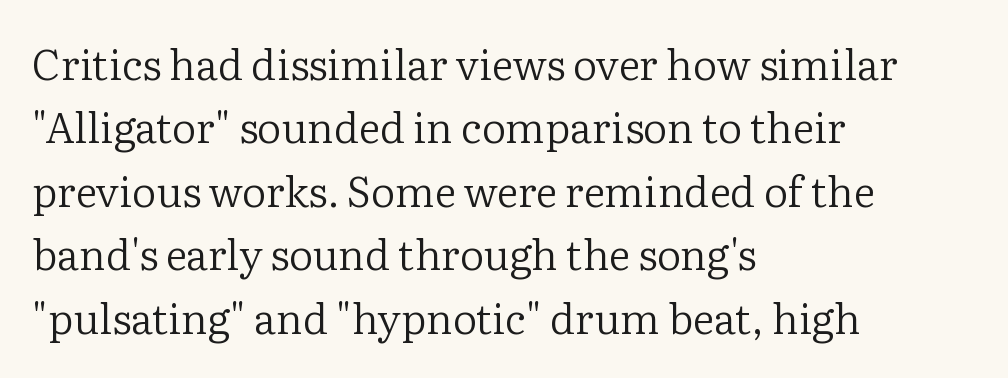
Students, note that the glyphs here touch the page at normal intervals. The lettering holds an erect, upright posture throughout. These lines stack with their left ends in a neat column. No extra ink here — the face is not bold. Regarding serifs, this sample has them. The rendering uses natural spacing where letterforms have individual widths.
